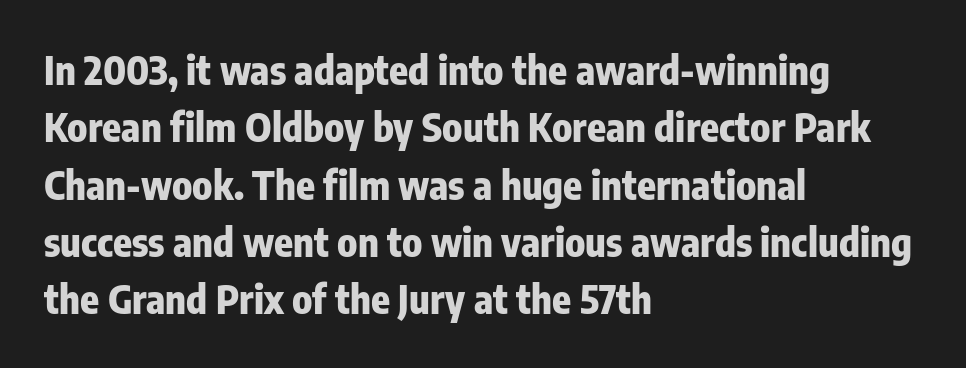
The image shows 39 px heavy, condensed sans-serif type, upright; set left-aligned, normal line spacing (1.47x), normal letter spacing, not underlined; low stroke contrast and a medium x-height.
